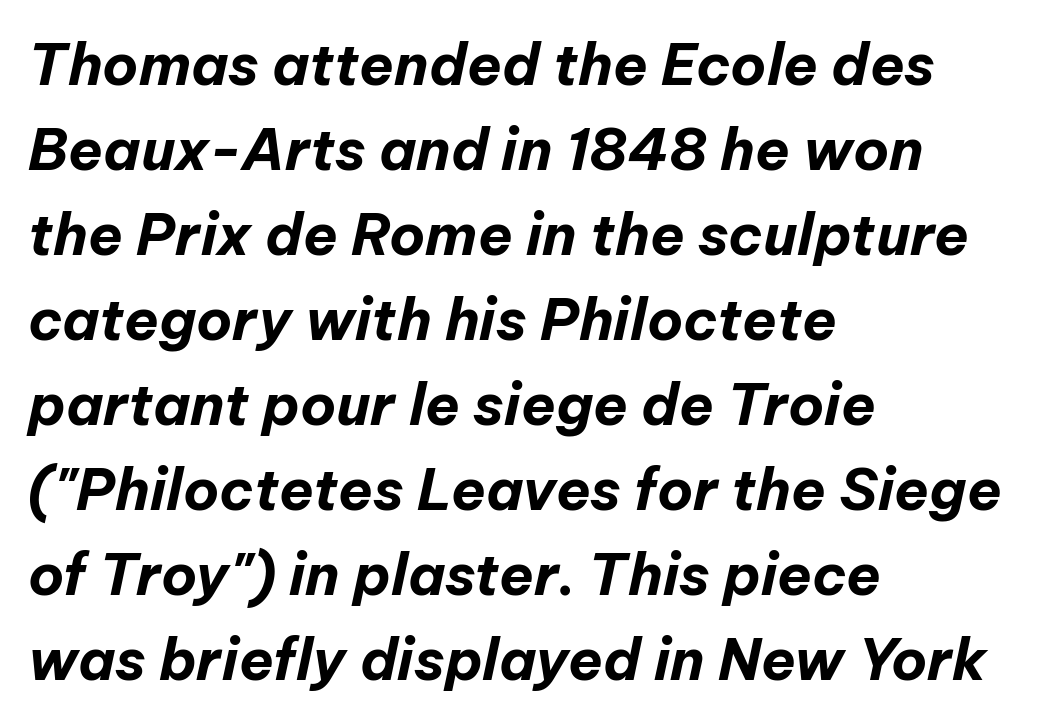
Q: Is the text bold? A: Yes.
Q: Is the text italic (slanted)? A: Yes, it leans right by about 12 degrees.
Q: Is the text underlined? A: No.
Q: How is the paragraph aligned? A: Left-aligned.
Q: Is the spacing between letters normal or unusually wide? A: Normal.
Q: Is the spacing between lines tight, normal or loose? A: Normal.
Q: Width (condensed, normal, or wide)? A: Normal.
Q: Stroke contrast? A: Low.
Q: x-height? A: Medium.
Q: Monospaced? A: No.
